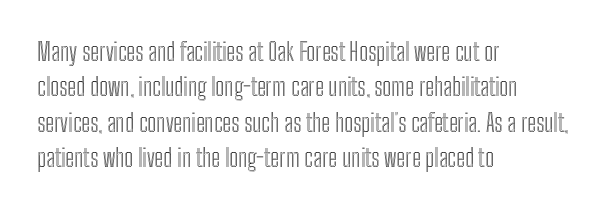
The passage shown stacks its lines at a standard gap. No extra tracking has been applied to these lines. Compared with a centered layout, this one pins lines to the left instead. The area under the type is left untouched. When letters stand straight like this, we call the style roman or upright.
